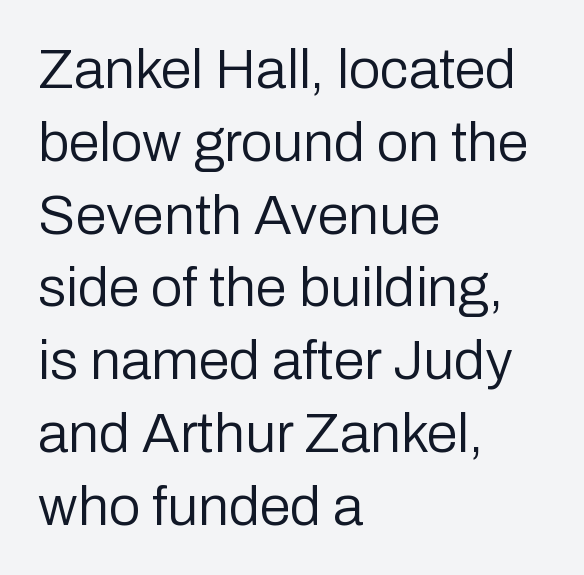
Q: Is the text bold? A: No.
Q: Is the text italic (slanted)? A: No, it is upright.
Q: Is the typeface a serif or a sans-serif typeface? A: Sans-serif.
Q: Is the text underlined? A: No.
Q: How is the paragraph aligned? A: Left-aligned.
Q: Is the spacing between letters normal or unusually wide? A: Normal.
Q: Is the spacing between lines tight, normal or loose? A: Normal.
Q: Width (condensed, normal, or wide)? A: Normal.
Q: Stroke contrast? A: Low.
Q: x-height? A: Medium.
Q: Monospaced? A: No.
